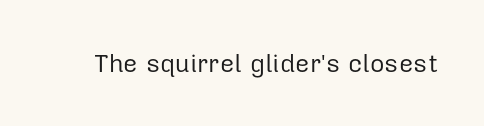
{"italic": "no", "bold": "no", "underline": "no", "letter_spacing": "normal", "letter_spacing_em": 0.0, "glyph_px": 25}
